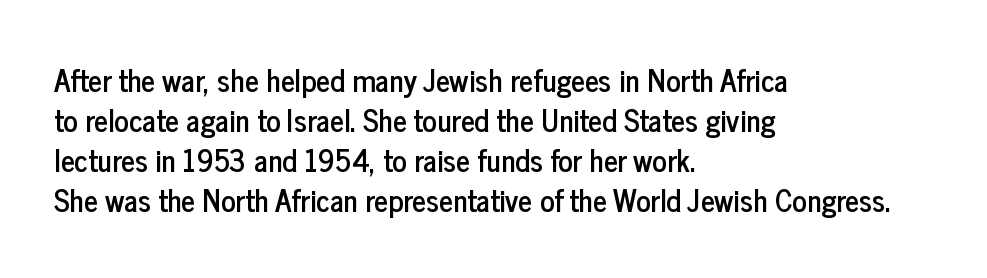
Q: Is the text italic (slanted)? A: No, it is upright.
Q: Is the typeface a serif or a sans-serif typeface? A: Sans-serif.
Q: Is the text underlined? A: No.
Q: How is the paragraph aligned? A: Left-aligned.
Q: Is the spacing between letters normal or unusually wide? A: Normal.
Q: Is the spacing between lines tight, normal or loose? A: Normal.
Q: Width (condensed, normal, or wide)? A: Condensed.
Q: Stroke contrast? A: Low.
Q: x-height? A: Medium.
Q: Monospaced? A: No.
